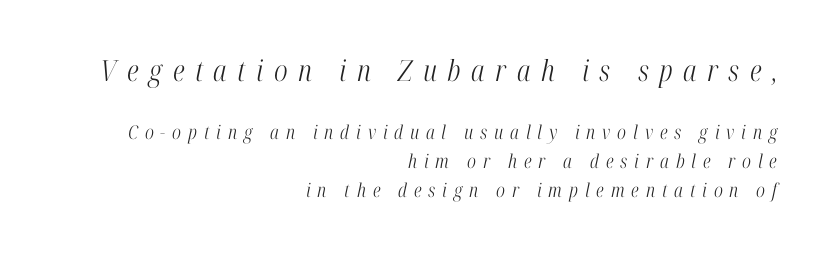
Q: Is the text bold? A: No.
Q: Is the text italic (slanted)? A: Yes, it leans right by about 12 degrees.
Q: Is the typeface a serif or a sans-serif typeface? A: Serif.
Q: Is the text underlined? A: No.
Q: How is the paragraph aligned? A: Right-aligned.
Q: Is the spacing between letters normal or unusually wide? A: Unusually wide.
Q: Is the spacing between lines tight, normal or loose? A: Normal.
Q: Which block of text is set in a larger size, the first (top) or the second (bottom)? A: The first (top) one.
Q: Width (condensed, normal, or wide)? A: Condensed.
Q: Stroke contrast? A: High.
Q: x-height? A: Medium.
Q: Monospaced? A: No.
